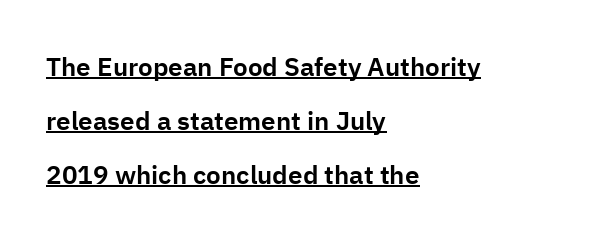
Q: Is the text italic (slanted)? A: No, it is upright.
Q: Is the text underlined? A: Yes.
Q: How is the paragraph aligned? A: Left-aligned.
Q: Is the spacing between letters normal or unusually wide? A: Normal.
Q: Is the spacing between lines tight, normal or loose? A: Loose.
